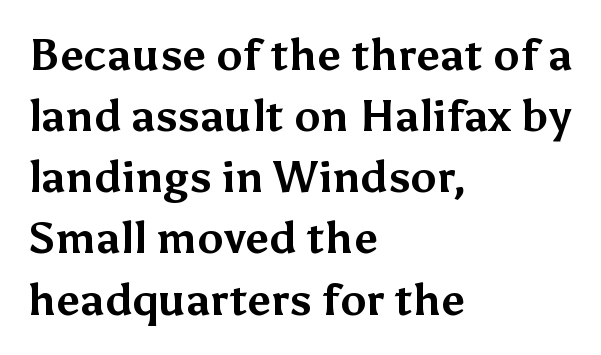
The image shows 44 px bold sans-serif type, upright; set left-aligned, normal line spacing (1.39x), normal letter spacing, not underlined; medium stroke contrast and a medium x-height.
